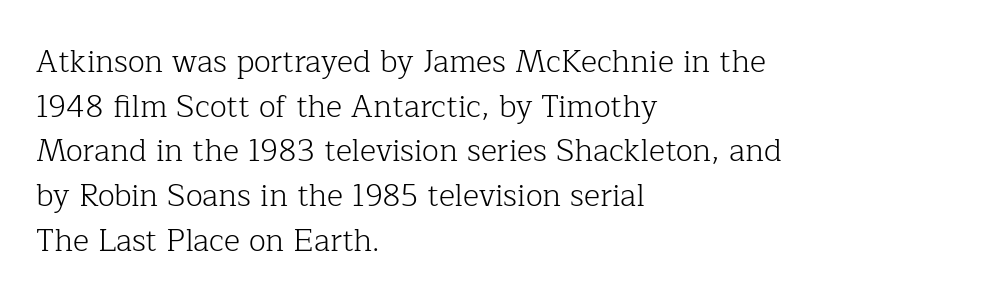
The image shows 31 px light serif type, upright; set left-aligned, normal line spacing (1.44x), normal letter spacing, not underlined; low stroke contrast and a medium x-height.
